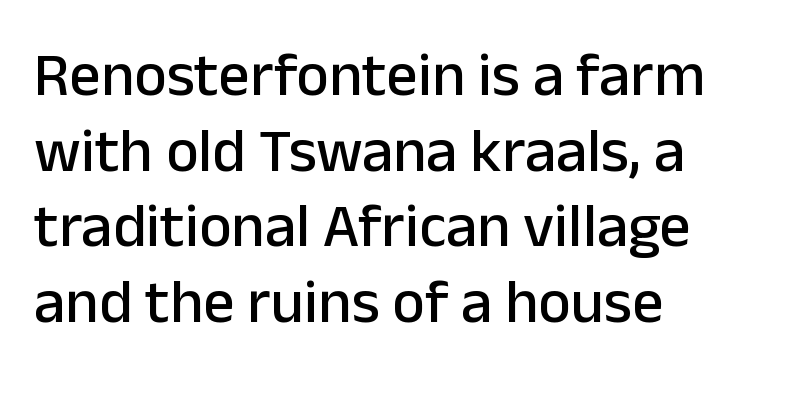
Q: Is the text italic (slanted)? A: No, it is upright.
Q: Is the typeface a serif or a sans-serif typeface? A: Sans-serif.
Q: Is the text underlined? A: No.
Q: How is the paragraph aligned? A: Left-aligned.
Q: Is the spacing between letters normal or unusually wide? A: Normal.
Q: Width (condensed, normal, or wide)? A: Normal.
Q: Stroke contrast? A: Low.
Q: x-height? A: Medium.
Q: Monospaced? A: No.
